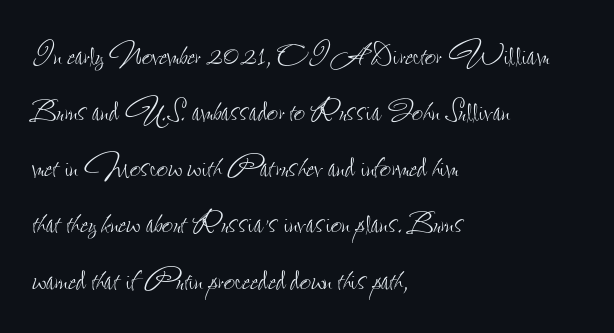
Observe the ordinary spacing: letters are neighbours, not strangers. Rows of type keep a routine distance in the vertical direction. Summary of weight: not heavy and not bold. A classic flush-left, rag-right setting is used for this passage.
